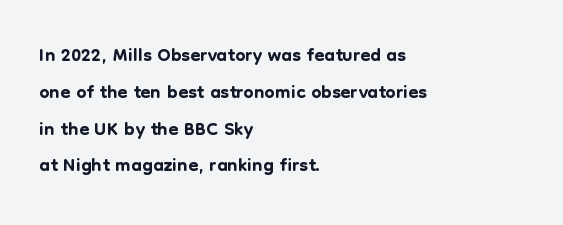
{"serif": "no", "italic": "no", "width": "normal", "stroke_contrast": "low", "x_height": "medium", "monospaced": "no", "underline": "no", "align": "left", "line_spacing": "normal", "line_spacing_ratio": 1.27, "letter_spacing": "normal", "letter_spacing_em": 0.0, "glyph_px": 29}
